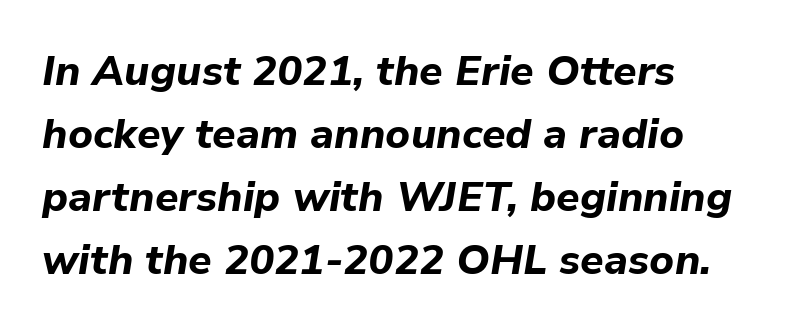
The image shows 42 px bold type, italic (leaning right); set left-aligned, normal line spacing (1.5x), normal letter spacing, not underlined; low stroke contrast and a medium x-height.
